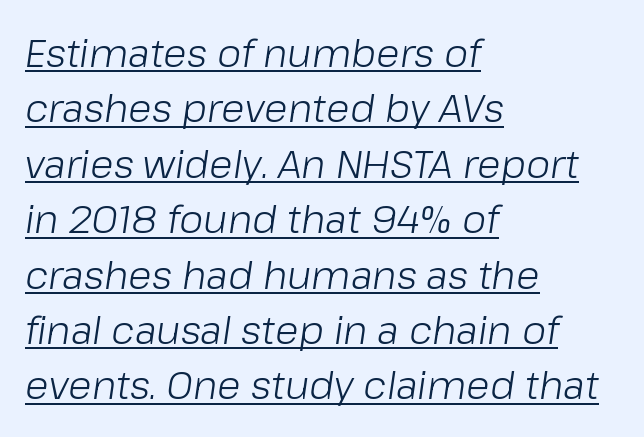
{"italic": "yes", "lean": "right", "slant_degrees": 8, "bold": "no", "weight": "light", "width": "normal", "stroke_contrast": "low", "x_height": "medium", "monospaced": "no", "underline": "yes", "align": "left", "line_spacing": "normal", "line_spacing_ratio": 1.42, "letter_spacing": "normal", "letter_spacing_em": 0.0, "glyph_px": 39}
